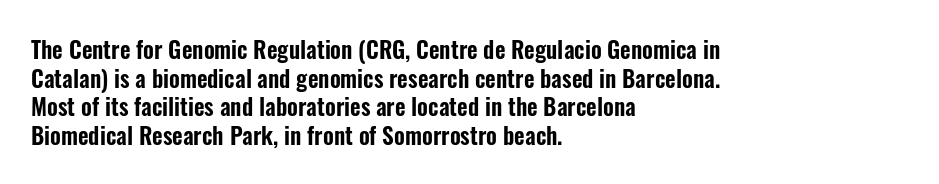
Q: Is the text italic (slanted)? A: No, it is upright.
Q: Is the text underlined? A: No.
Q: How is the paragraph aligned? A: Left-aligned.
Q: Is the spacing between letters normal or unusually wide? A: Normal.
Q: Is the spacing between lines tight, normal or loose? A: Normal.
